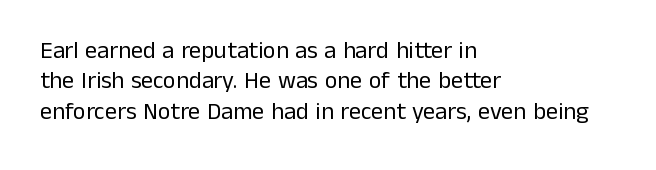
The image shows 24 px text type, upright; set left-aligned, normal line spacing (1.27x), normal letter spacing, not underlined.
